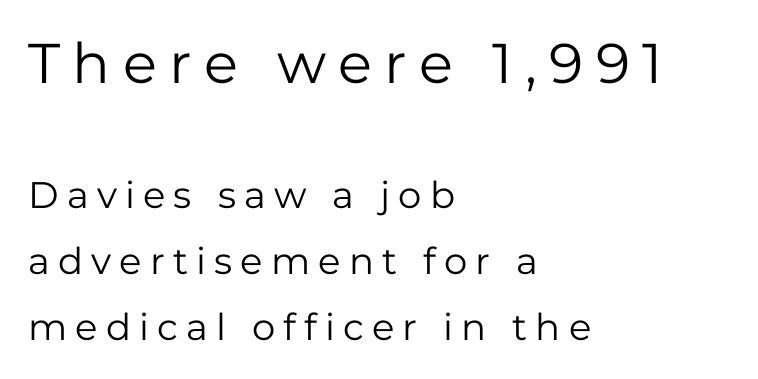
Q: Is the text bold? A: No.
Q: Is the text italic (slanted)? A: No, it is upright.
Q: Is the typeface a serif or a sans-serif typeface? A: Sans-serif.
Q: Is the text underlined? A: No.
Q: How is the paragraph aligned? A: Left-aligned.
Q: Is the spacing between letters normal or unusually wide? A: Unusually wide.
Q: Which block of text is set in a larger size, the first (top) or the second (bottom)? A: The first (top) one.
Q: Width (condensed, normal, or wide)? A: Normal.
Q: Stroke contrast? A: Low.
Q: x-height? A: Medium.
Q: Monospaced? A: No.
